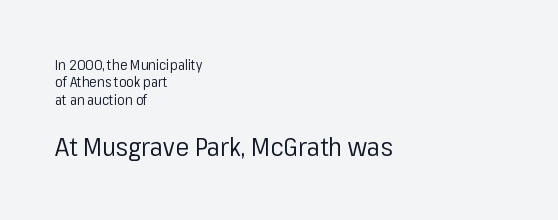
Nothing heavy about these letters — not bold at all. The letters sit at their default tracking, neither squeezed nor spread. These lines sit exactly where default settings would place them. These two chunks differ in scale, with the bottom chunk taking the larger measure. The glyphs are unaccompanied by any horizontal stroke below them. Does the lettering tilt? It doesn't — this is upright.
